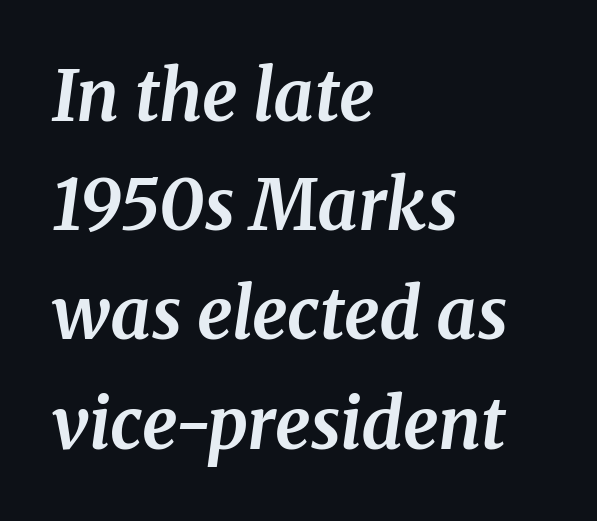
Q: Is the text bold? A: Yes.
Q: Is the text italic (slanted)? A: Yes, it leans right by about 8 degrees.
Q: Is the typeface a serif or a sans-serif typeface? A: Serif.
Q: Is the text underlined? A: No.
Q: How is the paragraph aligned? A: Left-aligned.
Q: Is the spacing between letters normal or unusually wide? A: Normal.
Q: Is the spacing between lines tight, normal or loose? A: Normal.
Q: Width (condensed, normal, or wide)? A: Normal.
Q: Stroke contrast? A: Medium.
Q: x-height? A: Medium.
Q: Monospaced? A: No.
